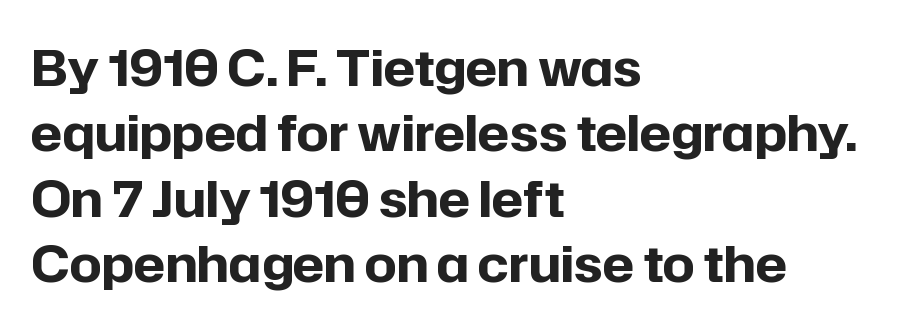
Casual observation: everything's shoved over to the left. These lines keep a tight, regular rhythm from letter to letter. Is this a fixed-width face? No — the glyphs have proportional, varying widths. Letterform terminals end flat and unadorned throughout the passage.
